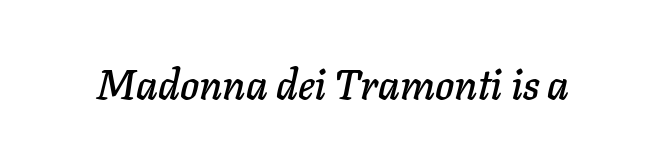
The image shows 41 px text type, italic (leaning right); set normal letter spacing, not underlined; low stroke contrast and a medium x-height.
